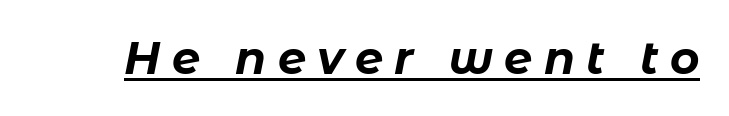
{"italic": "yes", "lean": "right", "slant_degrees": 11, "bold": "yes", "weight": "bold", "width": "normal", "stroke_contrast": "low", "x_height": "medium", "monospaced": "no", "underline": "yes", "letter_spacing": "wide", "letter_spacing_em": 0.25, "glyph_px": 45}
